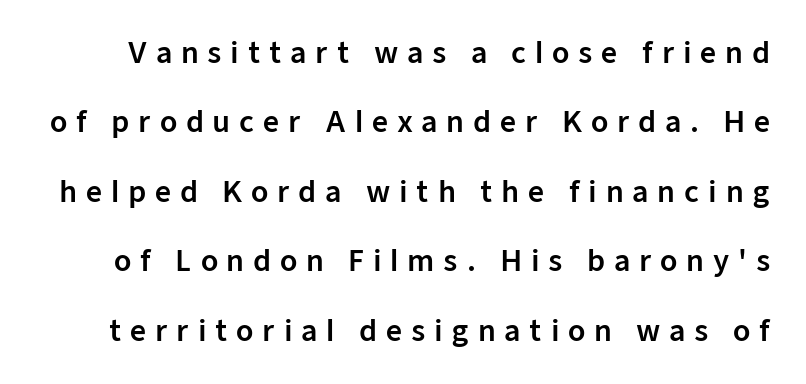
The image shows 28 px sans-serif type, upright; set loose line spacing (2.48x), unusually wide letter spacing (+0.31 em), not underlined; low stroke contrast and a medium x-height.
